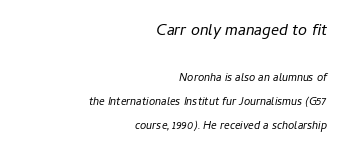
The image shows 20 px text type, italic (leaning right); set right-aligned, line spacing 1.73x, normal letter spacing, not underlined; the first (top) block is 1.43x larger.
